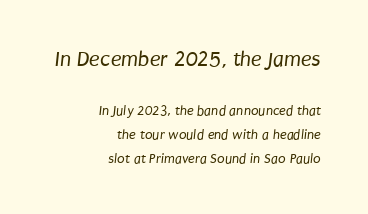
{"bold": "no", "underline": "no", "align": "right", "line_spacing": "normal", "line_spacing_ratio": 1.7, "letter_spacing": "normal", "letter_spacing_em": 0.0, "larger_block": "first", "size_ratio": 1.57, "glyph_px": 22}
